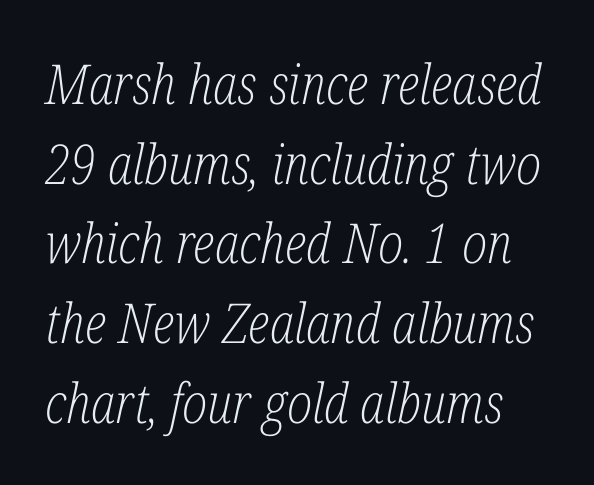
The image shows 55 px light, condensed serif type, italic (leaning right); set normal line spacing (1.45x), normal letter spacing, not underlined; low stroke contrast and a medium x-height.
